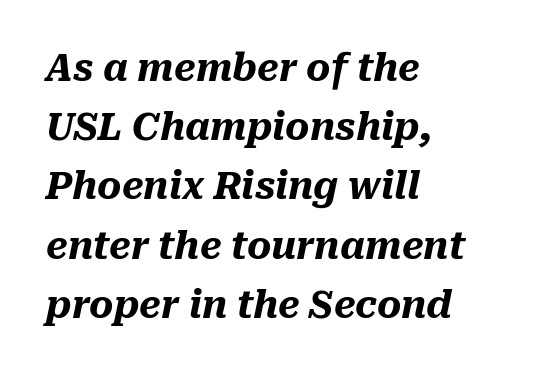
{"italic": "yes", "lean": "right", "slant_degrees": 10, "bold": "yes", "weight": "heavy", "width": "normal", "stroke_contrast": "medium", "x_height": "medium", "monospaced": "no", "underline": "no", "align": "left", "line_spacing": "normal", "line_spacing_ratio": 1.6, "letter_spacing": "normal", "letter_spacing_em": 0.0, "glyph_px": 37}
